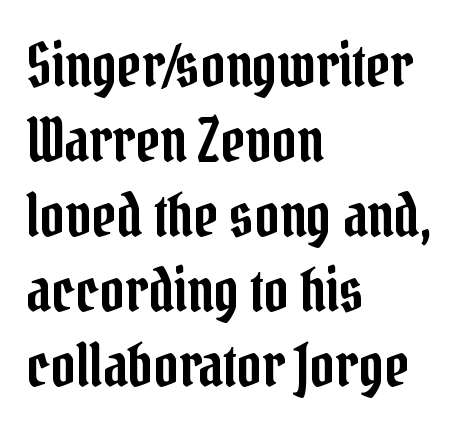
Q: Is the text italic (slanted)? A: No, it is upright.
Q: Is the typeface a serif or a sans-serif typeface? A: Serif.
Q: Is the text underlined? A: No.
Q: How is the paragraph aligned? A: Left-aligned.
Q: Is the spacing between letters normal or unusually wide? A: Normal.
Q: Is the spacing between lines tight, normal or loose? A: Normal.
Q: Width (condensed, normal, or wide)? A: Condensed.
Q: Stroke contrast? A: Low.
Q: x-height? A: Medium.
Q: Monospaced? A: No.
